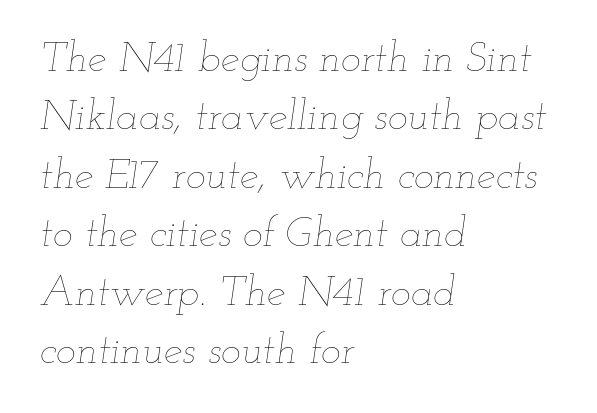
Q: Is the text bold? A: No.
Q: Is the text italic (slanted)? A: Yes, it leans right by about 12 degrees.
Q: Is the text underlined? A: No.
Q: How is the paragraph aligned? A: Left-aligned.
Q: Is the spacing between letters normal or unusually wide? A: Normal.
Q: Is the spacing between lines tight, normal or loose? A: Normal.
Q: Width (condensed, normal, or wide)? A: Wide.
Q: Stroke contrast? A: Low.
Q: x-height? A: Small.
Q: Monospaced? A: No.
